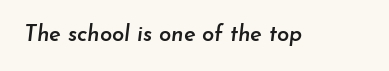
Q: Is the text bold? A: Semi-bold.
Q: Is the text italic (slanted)? A: Yes, it leans right by about 7 degrees.
Q: Is the text underlined? A: No.
Q: Is the spacing between letters normal or unusually wide? A: Normal.
